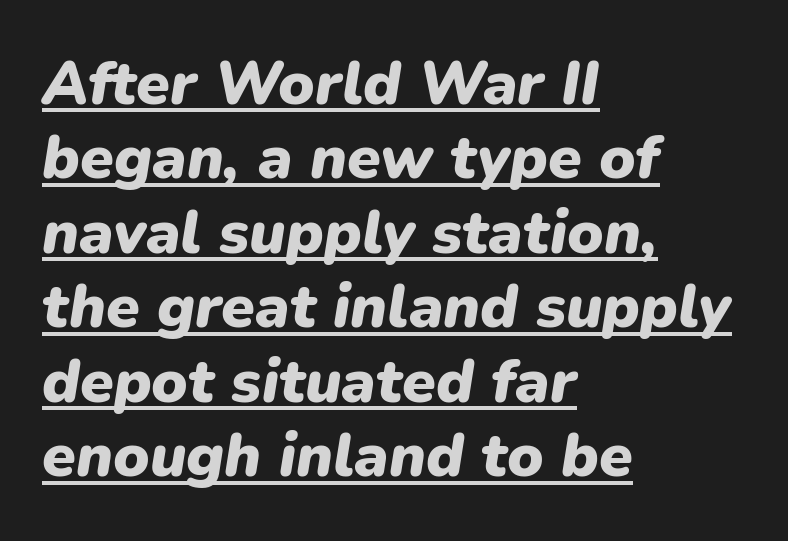
Tall strokes in this sample are angled rather than plumb. Heft: maximum for text — a bold. The paragraph shown leans on its left margin. Is the letter spacing exaggerated? No — it looks like the ordinary default. Spacing verdict: proportional, widths tailored to each character.
